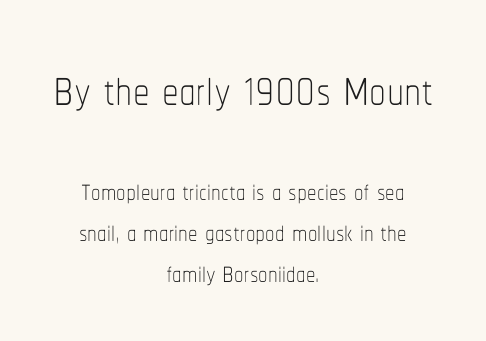
{"italic": "no", "bold": "no", "weight": "thin", "width": "condensed", "stroke_contrast": "low", "x_height": "medium", "monospaced": "no", "underline": "no", "align": "center", "line_spacing": "tight", "line_spacing_ratio": 1.07, "letter_spacing": "normal", "letter_spacing_em": 0.0, "larger_block": "first", "size_ratio": 1.76, "glyph_px": 67}
